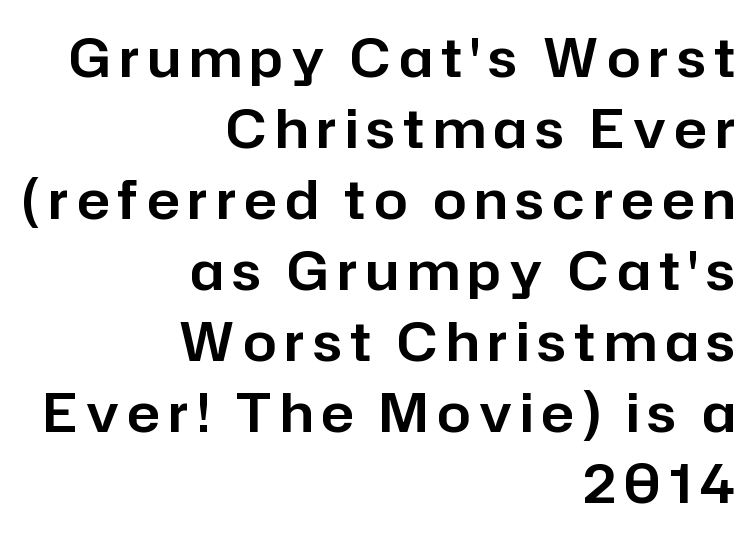
{"serif": "no", "italic": "no", "width": "normal", "stroke_contrast": "low", "x_height": "medium", "monospaced": "no", "underline": "no", "align": "right", "line_spacing": "normal", "line_spacing_ratio": 1.34, "glyph_px": 53}
